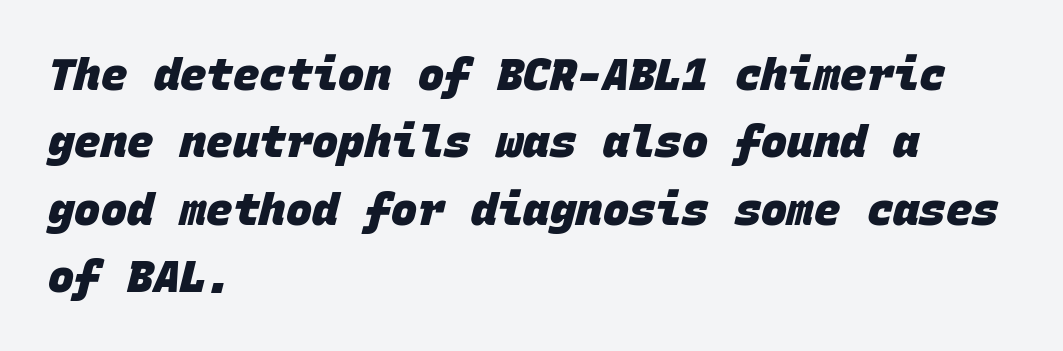
{"serif": "no", "bold": "yes", "weight": "heavy", "width": "normal", "stroke_contrast": "low", "x_height": "large", "monospaced": "yes", "underline": "no", "align": "left", "line_spacing": "normal", "line_spacing_ratio": 1.53, "letter_spacing": "normal", "letter_spacing_em": 0.0, "glyph_px": 44}
